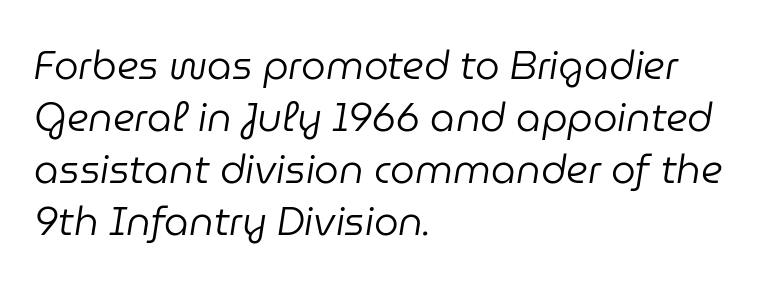
The image shows 39 px regular-weight type, italic (leaning right); set left-aligned, normal line spacing (1.33x), normal letter spacing, not underlined; low stroke contrast and a medium x-height.
